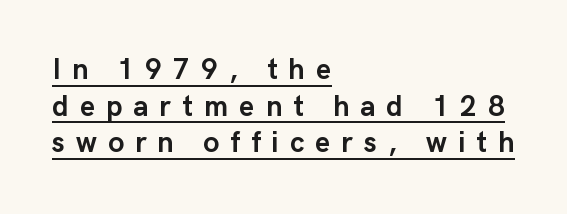
{"serif": "no", "italic": "no", "bold": "yes", "weight": "semibold", "width": "normal", "stroke_contrast": "low", "x_height": "medium", "monospaced": "no", "underline": "yes", "align": "left", "line_spacing": "normal", "line_spacing_ratio": 1.26, "letter_spacing": "wide", "letter_spacing_em": 0.38, "glyph_px": 29}
